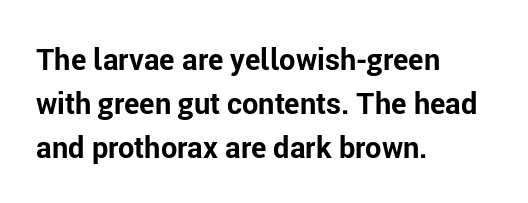
Q: Is the text bold? A: Yes.
Q: Is the text italic (slanted)? A: No, it is upright.
Q: Is the typeface a serif or a sans-serif typeface? A: Sans-serif.
Q: Is the text underlined? A: No.
Q: How is the paragraph aligned? A: Left-aligned.
Q: Is the spacing between letters normal or unusually wide? A: Normal.
Q: Is the spacing between lines tight, normal or loose? A: Normal.
Q: Width (condensed, normal, or wide)? A: Normal.
Q: Stroke contrast? A: Low.
Q: x-height? A: Medium.
Q: Monospaced? A: No.
